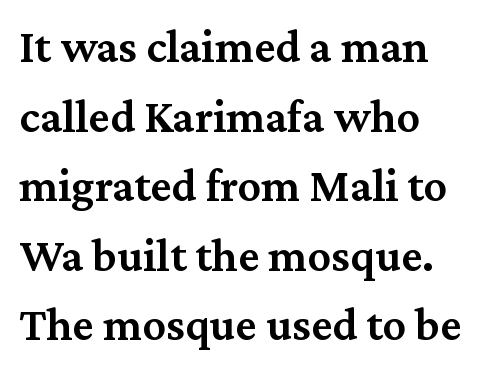
{"serif": "yes", "italic": "no", "bold": "semi", "weight": "semibold", "width": "normal", "stroke_contrast": "medium", "x_height": "medium", "monospaced": "no", "underline": "no", "align": "left", "line_spacing": "normal", "line_spacing_ratio": 1.48, "letter_spacing": "normal", "letter_spacing_em": 0.0, "glyph_px": 47}
